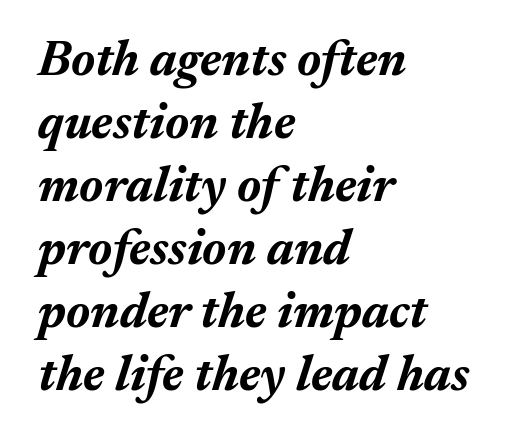
Is there much room between lines? A standard amount, neither cramped nor airy. The letters advance in unequal steps, a hallmark of proportional type. Notice how the passage keeps a crisp vertical edge on the left only. Italic? Definitely — the glyphs are oblique.
